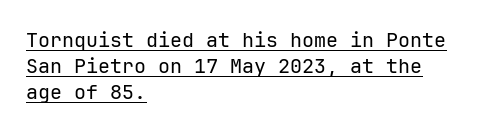
The image shows 20 px text type, upright; set left-aligned, normal line spacing (1.3x), normal letter spacing, underlined.
